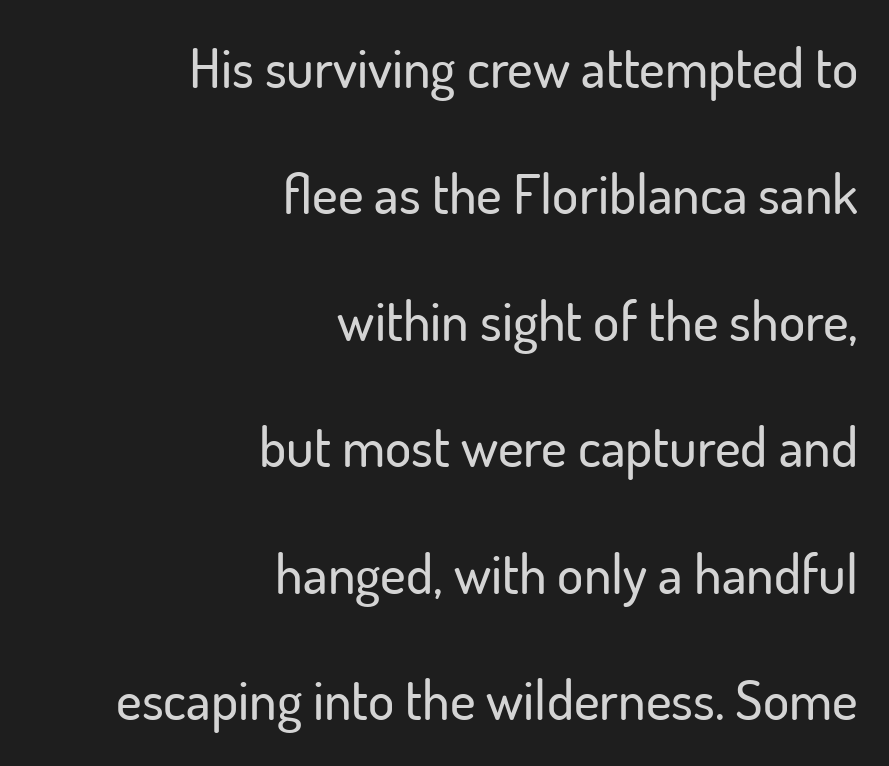
A flush-right, rag-left setting is used for this passage. Look at the tracking — it's just the regular setting, nothing added. You could fit nearly another row in the gap between these rows. This rendering employs a face without finishing strokes, i.e., a sans-serif. The gap between lines stays unmarked.
